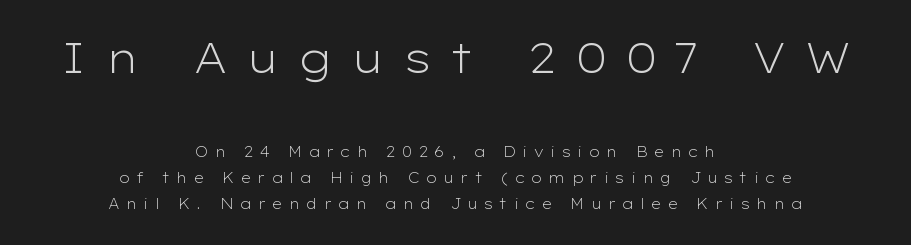
The image shows 42 px light, wide sans-serif type, upright; set centered, line spacing 1.87x, unusually wide letter spacing (+0.43 em), not underlined; the first (top) block is 3.0x larger; low stroke contrast and a medium x-height.
